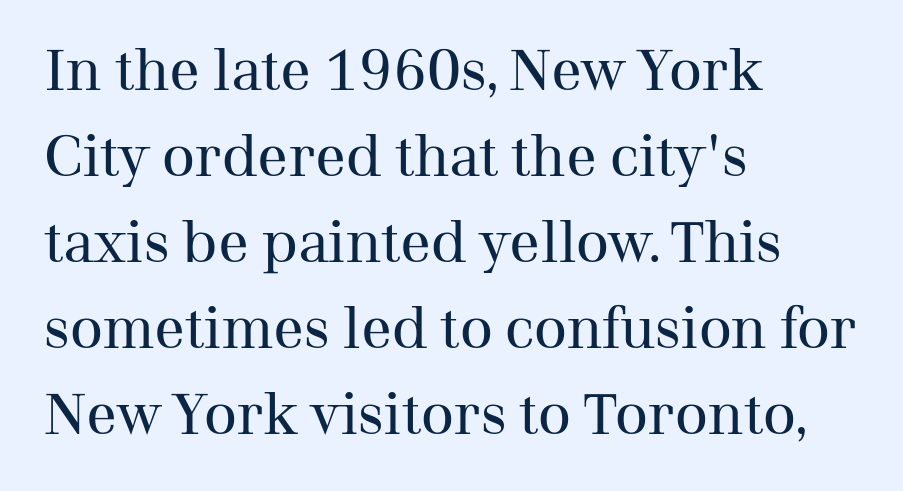
{"serif": "yes", "italic": "no", "bold": "no", "weight": "regular", "width": "normal", "stroke_contrast": "medium", "x_height": "medium", "monospaced": "no", "underline": "no", "align": "left", "line_spacing": "normal", "line_spacing_ratio": 1.51, "letter_spacing": "normal", "letter_spacing_em": 0.0, "glyph_px": 57}
